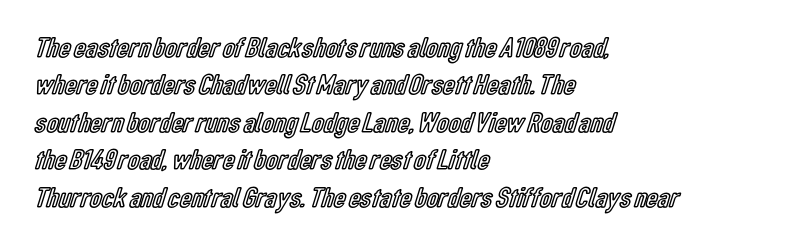
{"width": "condensed", "x_height": "medium", "monospaced": "no", "underline": "no", "align": "left", "line_spacing": "normal", "line_spacing_ratio": 1.29, "letter_spacing": "normal", "letter_spacing_em": 0.0, "glyph_px": 29}
